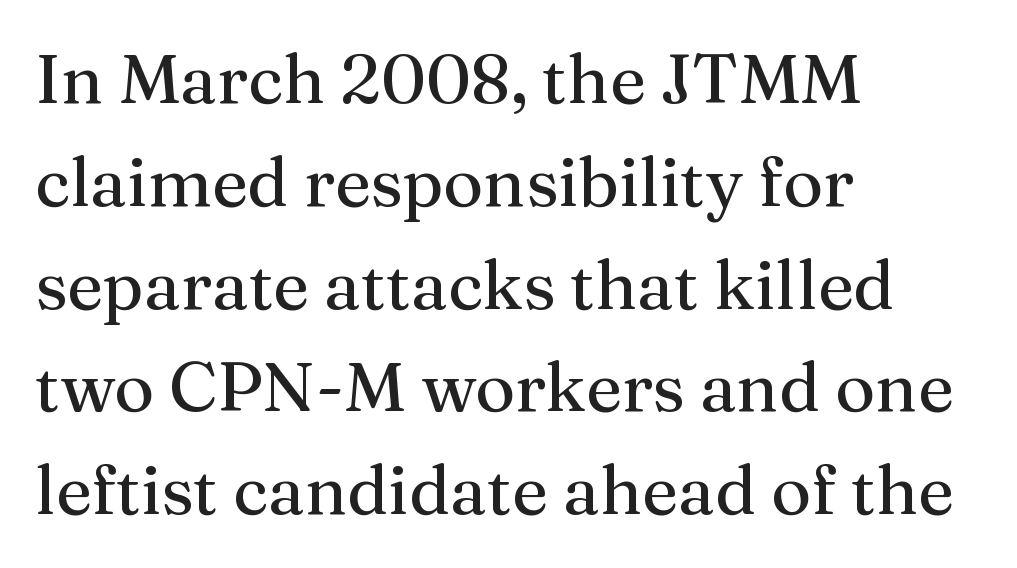
The image shows 69 px regular-weight serif type, upright; set left-aligned, normal line spacing (1.49x), normal letter spacing, not underlined; medium stroke contrast and a medium x-height.
